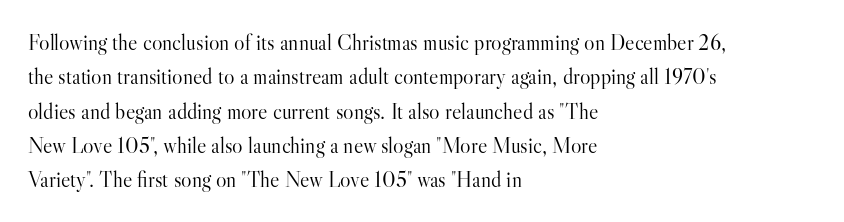
The specimen reads as upright at a glance. Is the stroke heavy? The answer is a plain regular-or-lighter. Clear beneath every line of the passage. Notice how descenders clear the ascenders below comfortably — that's standard leading.
